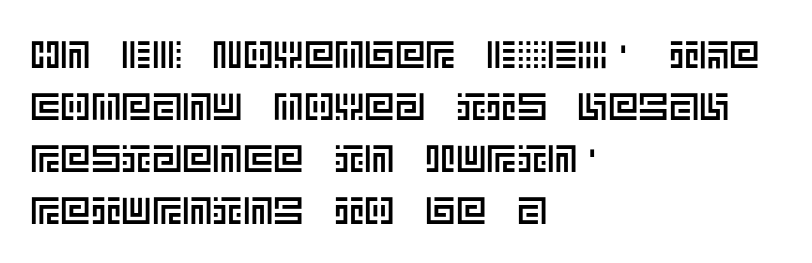
The image shows 38 px text type, upright; set left-aligned, normal line spacing (1.37x), normal letter spacing, not underlined; a large x-height.
